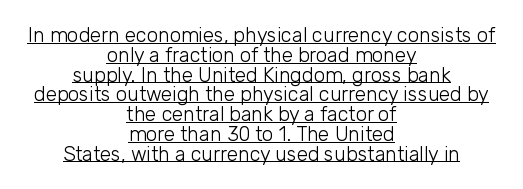
Here the glyphs are tracked normally, forming tight word shapes. This rendering uses center alignment, leaving both contours irregular but symmetric. No italicization has been applied; the sample stays upright. The glyphs are accompanied by a horizontal stroke just below them.
